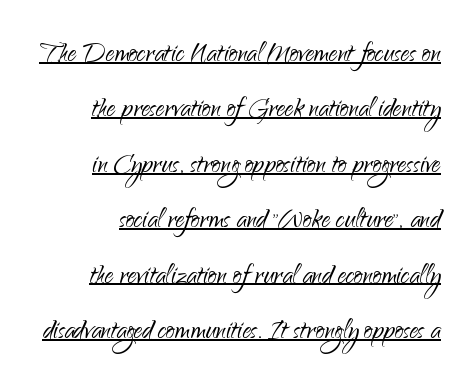
The image shows 34 px light sans-serif type; set normal line spacing (1.63x), normal letter spacing, underlined; low stroke contrast and a small x-height.
